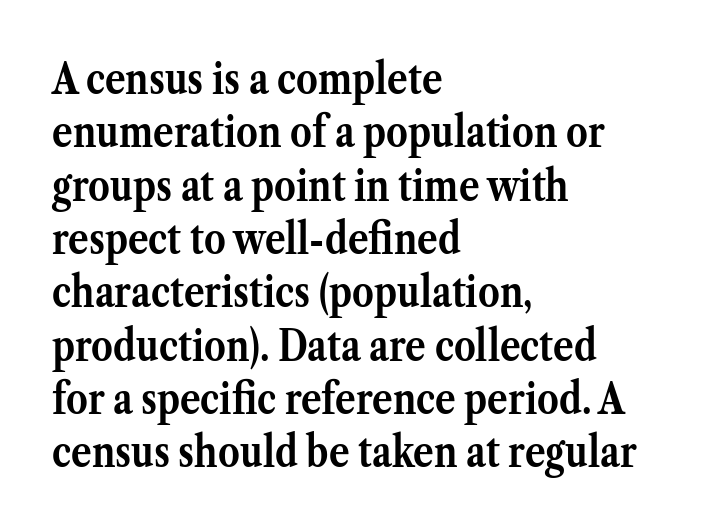
{"serif": "yes", "italic": "no", "bold": "yes", "weight": "semibold", "width": "normal", "stroke_contrast": "medium", "x_height": "medium", "monospaced": "no", "underline": "no", "align": "left", "line_spacing_ratio": 1.24, "letter_spacing": "normal", "letter_spacing_em": 0.0, "glyph_px": 43}
